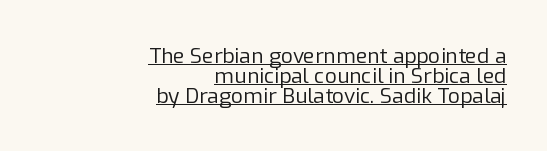
Q: Is the text bold? A: No.
Q: Is the text italic (slanted)? A: No, it is upright.
Q: Is the text underlined? A: Yes.
Q: How is the paragraph aligned? A: Right-aligned.
Q: Is the spacing between letters normal or unusually wide? A: Normal.
Q: Is the spacing between lines tight, normal or loose? A: Tight.
